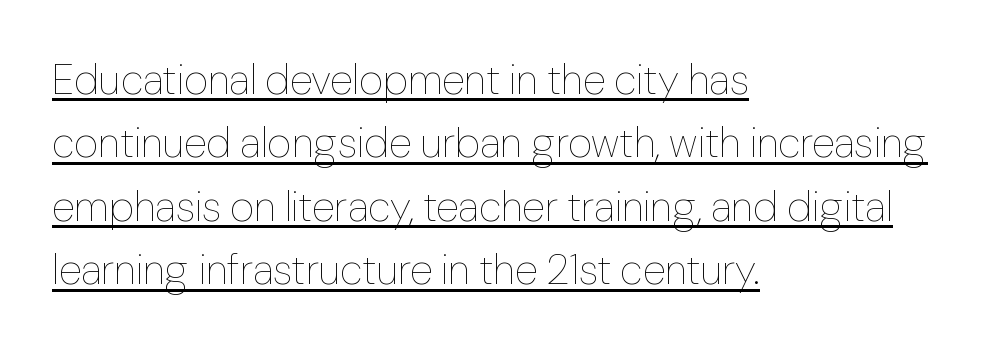
{"italic": "no", "bold": "no", "weight": "thin", "width": "normal", "stroke_contrast": "low", "x_height": "medium", "monospaced": "no", "underline": "yes", "align": "left", "line_spacing": "normal", "line_spacing_ratio": 1.51, "letter_spacing": "normal", "letter_spacing_em": 0.0, "glyph_px": 42}
